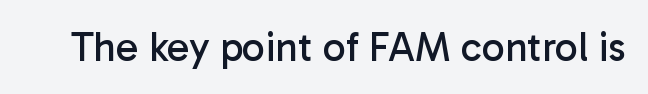
{"serif": "no", "italic": "no", "bold": "no", "weight": "regular", "width": "normal", "stroke_contrast": "low", "x_height": "medium", "monospaced": "no", "underline": "no", "letter_spacing": "normal", "letter_spacing_em": 0.0, "glyph_px": 41}
